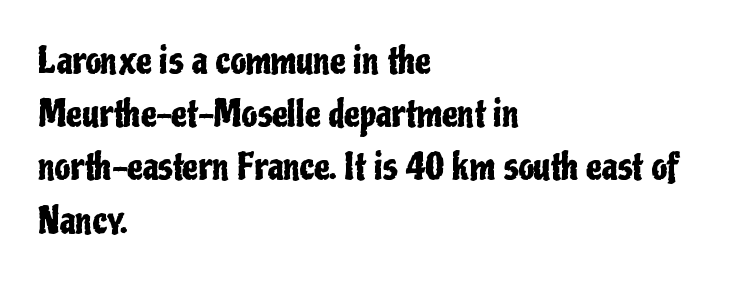
Q: Is the text italic (slanted)? A: No, it is upright.
Q: Is the typeface a serif or a sans-serif typeface? A: Sans-serif.
Q: Is the text underlined? A: No.
Q: How is the paragraph aligned? A: Left-aligned.
Q: Is the spacing between letters normal or unusually wide? A: Normal.
Q: Is the spacing between lines tight, normal or loose? A: Normal.
Q: Width (condensed, normal, or wide)? A: Condensed.
Q: Stroke contrast? A: Low.
Q: x-height? A: Medium.
Q: Monospaced? A: No.
